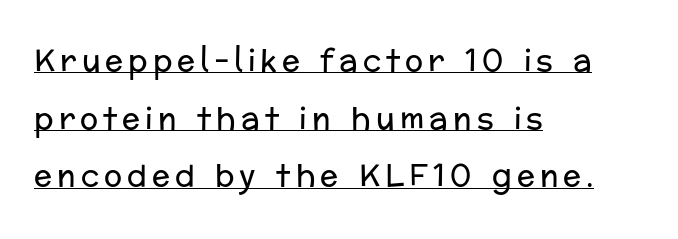
To sum up the face: it is a sans, with no serifs. Think of a printed novel: that variable character pitch is what you see here. Stroke thickness stays within the range of a standard reading face or lighter. The passage shown stacks its lines with a broad gap. The lettering is marked with a stroke running underneath it.
